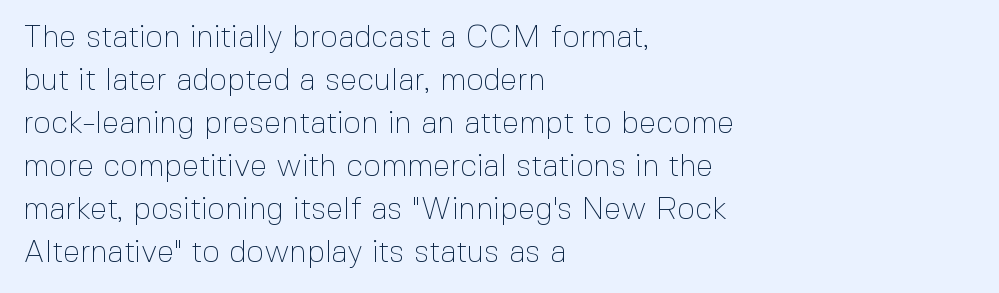
Q: Is the text bold? A: No.
Q: Is the text italic (slanted)? A: No, it is upright.
Q: Is the typeface a serif or a sans-serif typeface? A: Sans-serif.
Q: Is the text underlined? A: No.
Q: How is the paragraph aligned? A: Left-aligned.
Q: Is the spacing between letters normal or unusually wide? A: Normal.
Q: Is the spacing between lines tight, normal or loose? A: Normal.
Q: Width (condensed, normal, or wide)? A: Normal.
Q: x-height? A: Medium.
Q: Monospaced? A: No.
